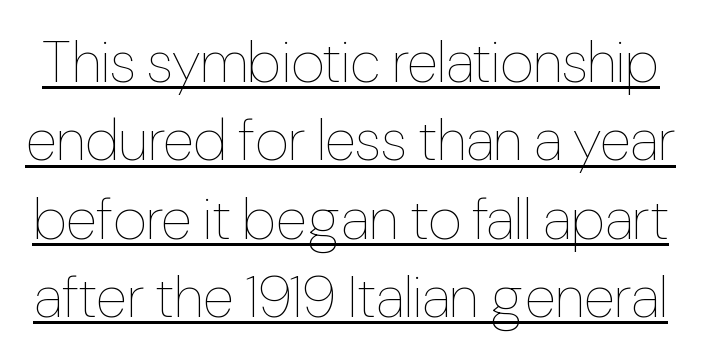
The image shows 58 px thin, condensed type, upright; set normal line spacing (1.35x), normal letter spacing, underlined; low stroke contrast and a medium x-height.
